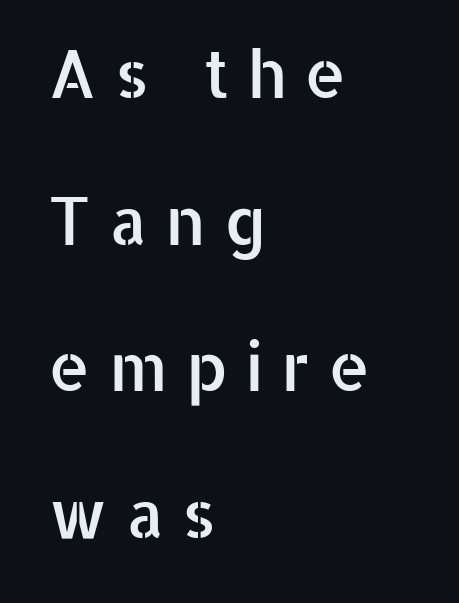
The image shows 66 px sans-serif type, upright; set left-aligned, loose line spacing (2.22x), unusually wide letter spacing (+0.27 em), not underlined; low stroke contrast and a medium x-height.
